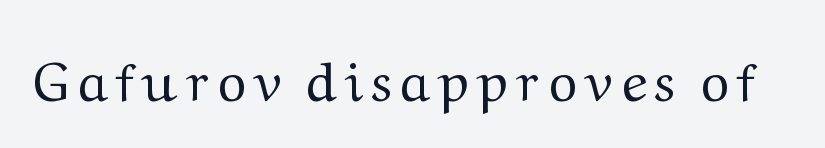
The image shows 55 px regular-weight, wide serif type, upright; set not underlined; medium stroke contrast and a medium x-height.
